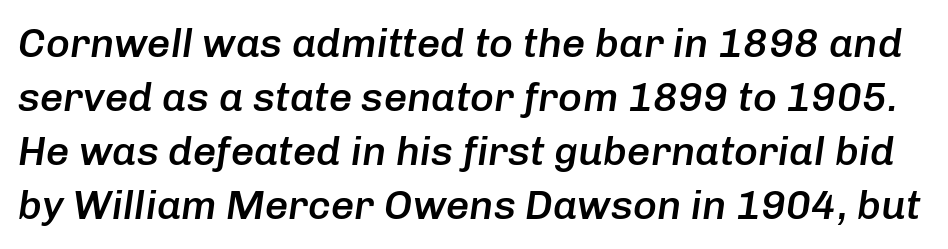
{"italic": "yes", "lean": "right", "slant_degrees": 8, "bold": "semi", "weight": "semibold", "width": "normal", "stroke_contrast": "low", "x_height": "medium", "monospaced": "no", "underline": "no", "line_spacing": "normal", "line_spacing_ratio": 1.32, "letter_spacing": "normal", "letter_spacing_em": 0.0, "glyph_px": 41}
